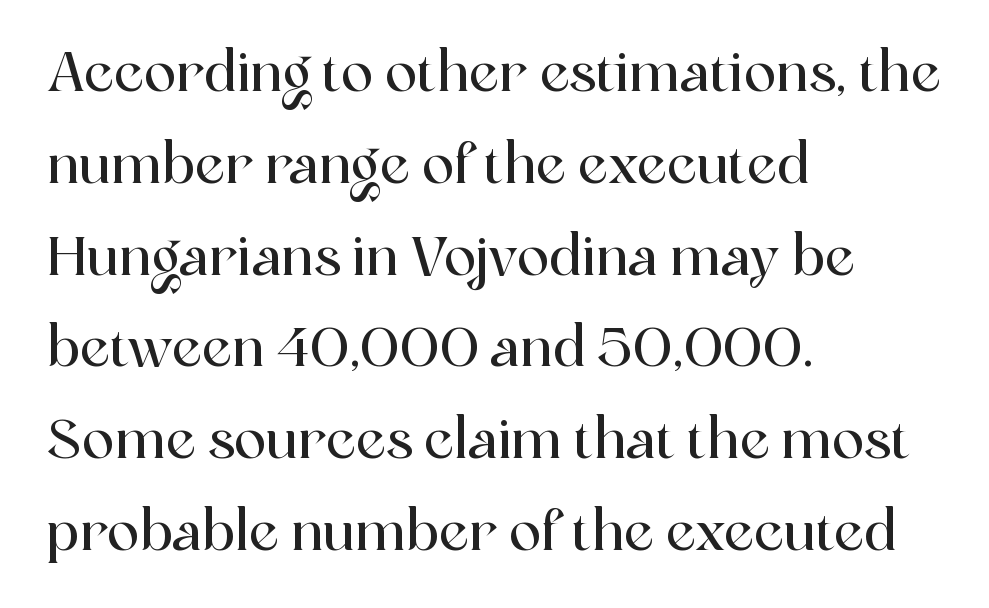
{"serif": "yes", "italic": "no", "width": "normal", "x_height": "medium", "monospaced": "no", "underline": "no", "align": "left", "line_spacing": "normal", "line_spacing_ratio": 1.7, "letter_spacing": "normal", "letter_spacing_em": 0.0, "glyph_px": 54}
